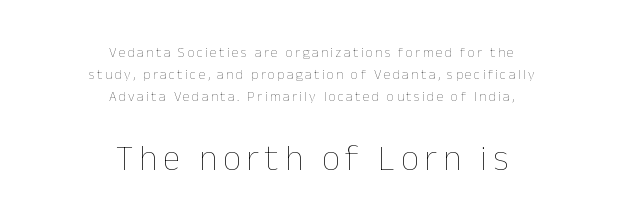
Ordinary non-slanted type is in use. Glance below the letters and you will spot only blank space. The lines sit at an ordinary, default distance from one another. A student would notice the bottom passage is typeset larger than what precedes it. The cut favours lightness, reaching ordinary text weight at its darkest.
